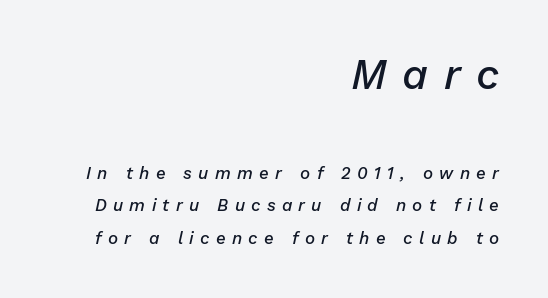
Q: Is the text bold? A: Semi-bold.
Q: Is the text italic (slanted)? A: Yes, it leans right by about 13 degrees.
Q: Is the text underlined? A: No.
Q: How is the paragraph aligned? A: Right-aligned.
Q: Is the spacing between letters normal or unusually wide? A: Unusually wide.
Q: Is the spacing between lines tight, normal or loose? A: Loose.
Q: Which block of text is set in a larger size, the first (top) or the second (bottom)? A: The first (top) one.
Q: Width (condensed, normal, or wide)? A: Normal.
Q: Stroke contrast? A: Low.
Q: x-height? A: Medium.
Q: Monospaced? A: No.
